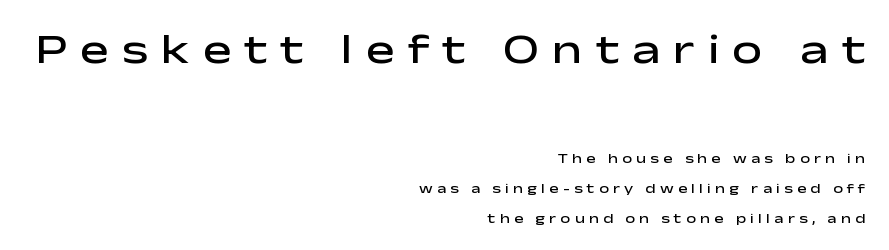
Q: Is the text bold? A: Semi-bold.
Q: Is the text italic (slanted)? A: No, it is upright.
Q: Is the typeface a serif or a sans-serif typeface? A: Sans-serif.
Q: Is the text underlined? A: No.
Q: How is the paragraph aligned? A: Right-aligned.
Q: Is the spacing between letters normal or unusually wide? A: Unusually wide.
Q: Is the spacing between lines tight, normal or loose? A: Loose.
Q: Which block of text is set in a larger size, the first (top) or the second (bottom)? A: The first (top) one.
Q: Width (condensed, normal, or wide)? A: Wide.
Q: Stroke contrast? A: Low.
Q: x-height? A: Medium.
Q: Monospaced? A: No.
